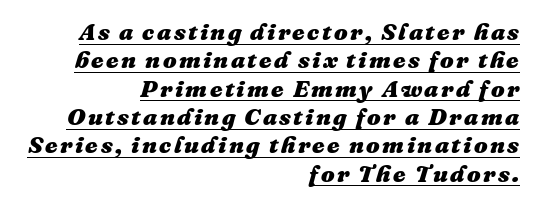
Q: Is the text bold? A: Yes.
Q: Is the text italic (slanted)? A: Yes, it leans right by about 16 degrees.
Q: Is the text underlined? A: Yes.
Q: How is the paragraph aligned? A: Right-aligned.
